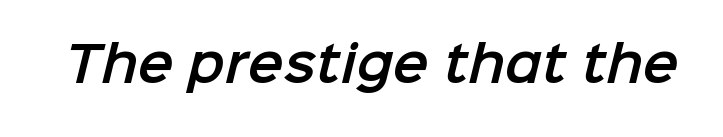
Q: Is the typeface a serif or a sans-serif typeface? A: Sans-serif.
Q: Is the text underlined? A: No.
Q: Is the spacing between letters normal or unusually wide? A: Normal.
Q: Width (condensed, normal, or wide)? A: Normal.
Q: Stroke contrast? A: Low.
Q: x-height? A: Medium.
Q: Monospaced? A: No.
